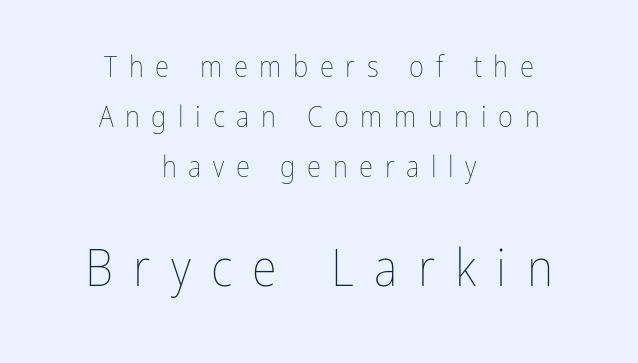
Q: Is the text bold? A: No.
Q: Is the text italic (slanted)? A: No, it is upright.
Q: Is the text underlined? A: No.
Q: How is the paragraph aligned? A: Centered.
Q: Is the spacing between letters normal or unusually wide? A: Unusually wide.
Q: Which block of text is set in a larger size, the first (top) or the second (bottom)? A: The second (bottom) one.
Q: Width (condensed, normal, or wide)? A: Condensed.
Q: Stroke contrast? A: Low.
Q: x-height? A: Medium.
Q: Monospaced? A: No.
